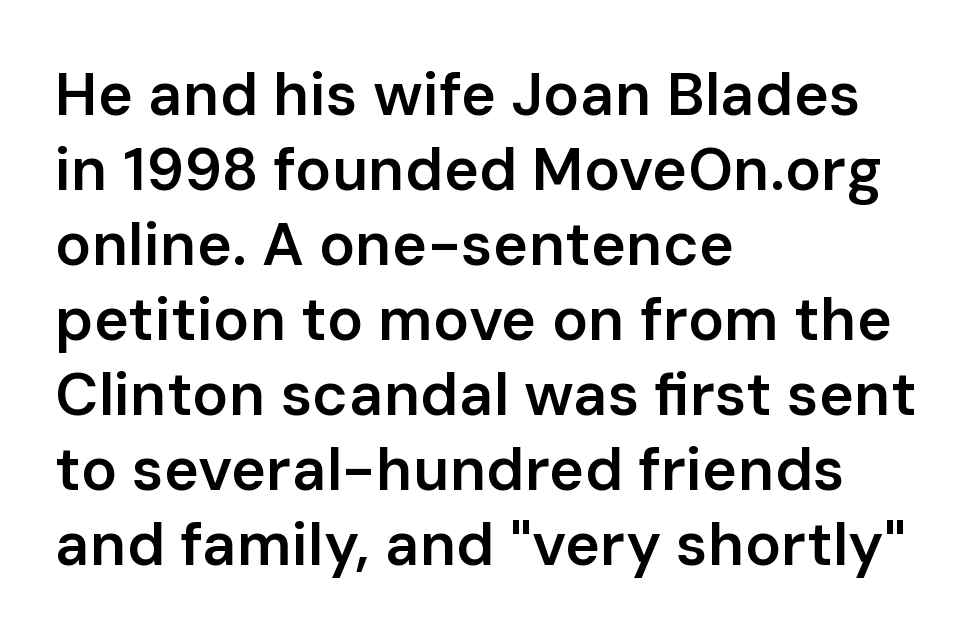
Q: Is the text bold? A: Semi-bold.
Q: Is the text italic (slanted)? A: No, it is upright.
Q: Is the typeface a serif or a sans-serif typeface? A: Sans-serif.
Q: Is the text underlined? A: No.
Q: How is the paragraph aligned? A: Left-aligned.
Q: Is the spacing between letters normal or unusually wide? A: Normal.
Q: Is the spacing between lines tight, normal or loose? A: Normal.
Q: Width (condensed, normal, or wide)? A: Normal.
Q: Stroke contrast? A: Low.
Q: x-height? A: Medium.
Q: Monospaced? A: No.
